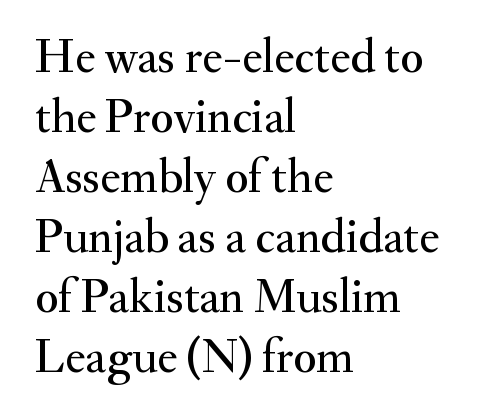
{"serif": "yes", "italic": "no", "width": "normal", "stroke_contrast": "medium", "x_height": "small", "monospaced": "no", "underline": "no", "align": "left", "line_spacing": "normal", "line_spacing_ratio": 1.25, "letter_spacing": "normal", "letter_spacing_em": 0.0, "glyph_px": 48}
